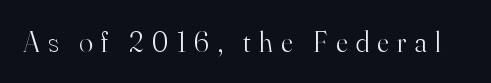
A roman cut, with each character standing at attention. The font is comparable to plain body text, perhaps lighter. Look at the tracking — it's clearly loosened, letters drifting apart. This sample has the flowing, uneven cadence of proportional lettering.
